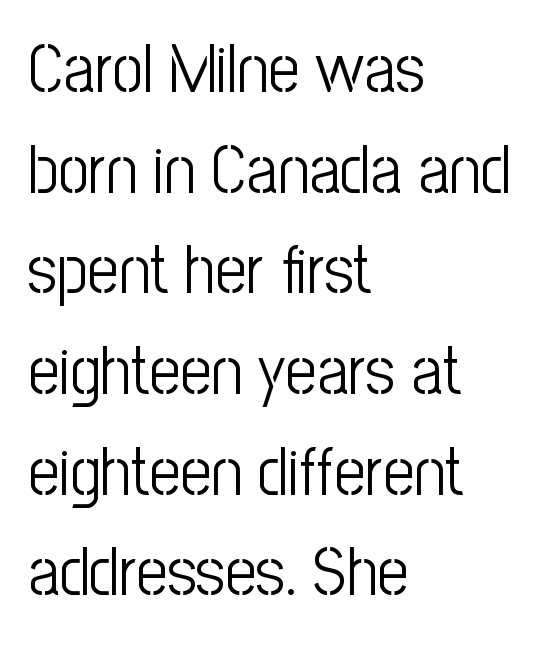
Q: Is the text bold? A: No.
Q: Is the text italic (slanted)? A: No, it is upright.
Q: Is the typeface a serif or a sans-serif typeface? A: Sans-serif.
Q: Is the text underlined? A: No.
Q: How is the paragraph aligned? A: Left-aligned.
Q: Is the spacing between letters normal or unusually wide? A: Normal.
Q: Is the spacing between lines tight, normal or loose? A: Normal.
Q: Width (condensed, normal, or wide)? A: Condensed.
Q: Stroke contrast? A: Low.
Q: x-height? A: Medium.
Q: Monospaced? A: No.
